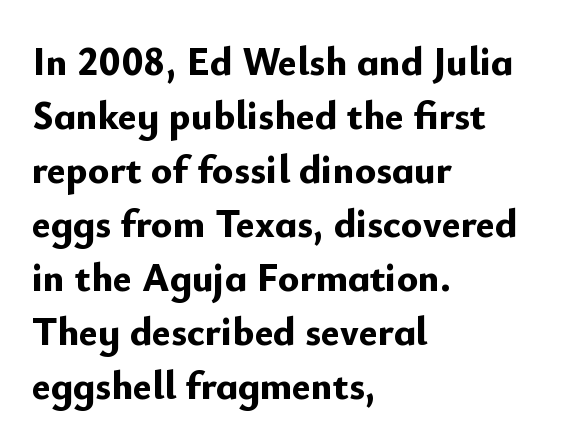
{"serif": "no", "italic": "no", "bold": "yes", "weight": "bold", "width": "normal", "stroke_contrast": "low", "x_height": "small", "monospaced": "no", "underline": "no", "align": "left", "line_spacing": "normal", "line_spacing_ratio": 1.35, "letter_spacing": "normal", "letter_spacing_em": 0.0, "glyph_px": 40}
